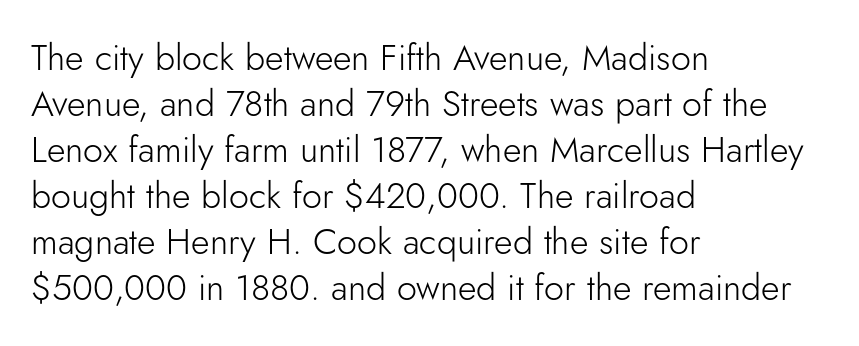
Q: Is the text bold? A: No.
Q: Is the text italic (slanted)? A: No, it is upright.
Q: Is the typeface a serif or a sans-serif typeface? A: Sans-serif.
Q: Is the text underlined? A: No.
Q: How is the paragraph aligned? A: Left-aligned.
Q: Is the spacing between letters normal or unusually wide? A: Normal.
Q: Is the spacing between lines tight, normal or loose? A: Normal.
Q: Width (condensed, normal, or wide)? A: Normal.
Q: Stroke contrast? A: Low.
Q: x-height? A: Small.
Q: Monospaced? A: No.
